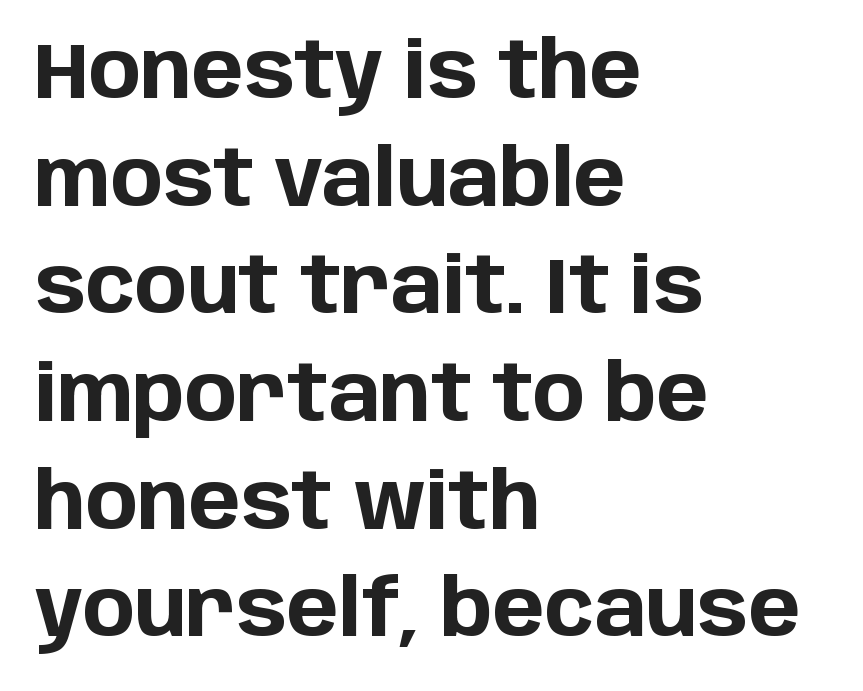
Q: Is the text bold? A: Yes.
Q: Is the text italic (slanted)? A: No, it is upright.
Q: Is the typeface a serif or a sans-serif typeface? A: Sans-serif.
Q: Is the text underlined? A: No.
Q: How is the paragraph aligned? A: Left-aligned.
Q: Is the spacing between letters normal or unusually wide? A: Normal.
Q: Is the spacing between lines tight, normal or loose? A: Normal.
Q: Width (condensed, normal, or wide)? A: Normal.
Q: Stroke contrast? A: Low.
Q: x-height? A: Large.
Q: Monospaced? A: No.
